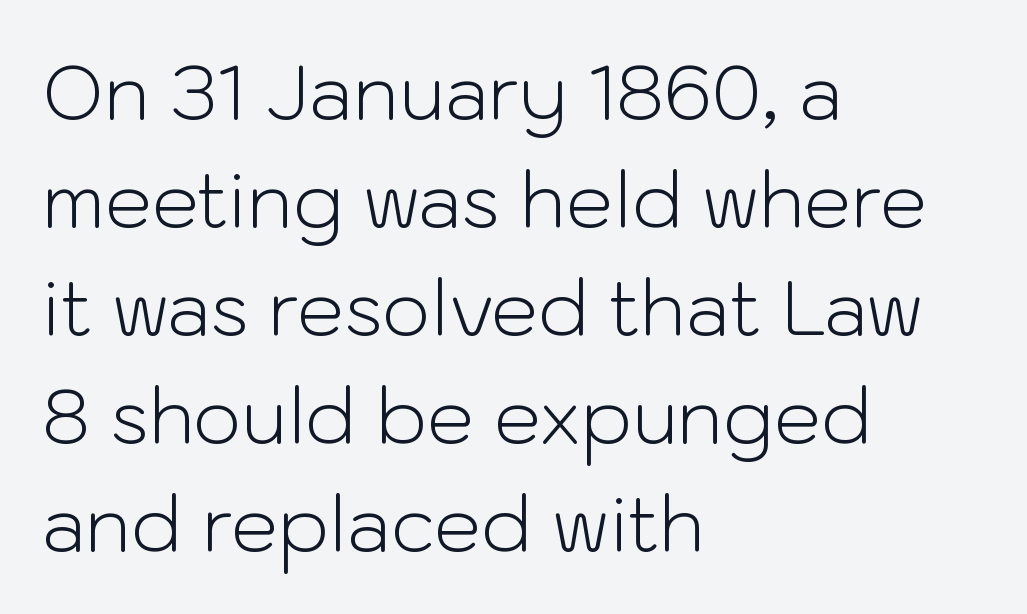
Where is the straight margin? On the left. The lettering stays uniformly vertical, giving the passage a roman look. Weight: regular or lighter. The rendering shows plain stroke endings on the letterforms — a sans-serif design. Proportional: the letters do not fall into vertical columns. Honestly, the letter spacing is just normal — you wouldn't notice it.
